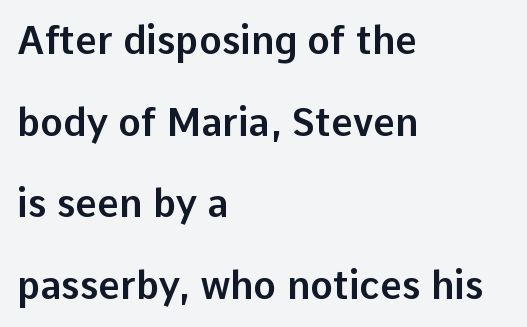
The image shows 38 px sans-serif type, upright; set left-aligned, loose line spacing (2.15x), normal letter spacing, not underlined; low stroke contrast and a medium x-height.
